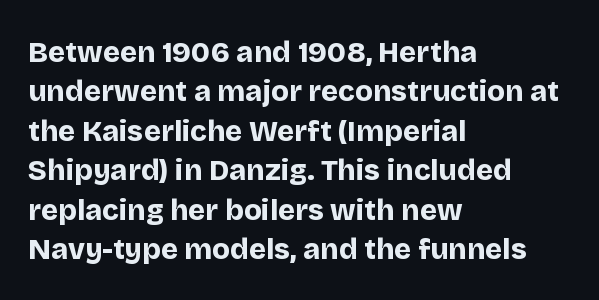
The image shows 29 px bold sans-serif type, upright; set left-aligned, normal line spacing (1.36x), normal letter spacing, not underlined; low stroke contrast and a large x-height.
